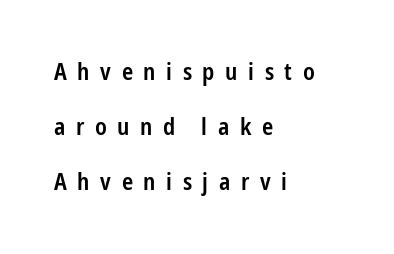
Q: Is the text bold? A: Semi-bold.
Q: Is the text italic (slanted)? A: No, it is upright.
Q: Is the text underlined? A: No.
Q: How is the paragraph aligned? A: Left-aligned.
Q: Is the spacing between letters normal or unusually wide? A: Unusually wide.
Q: Is the spacing between lines tight, normal or loose? A: Loose.
